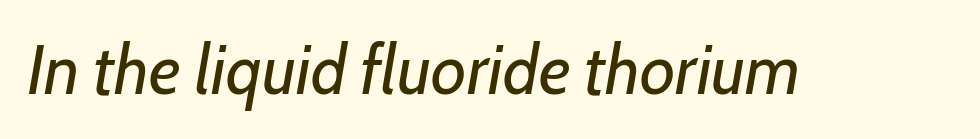
Q: Is the text bold? A: No.
Q: Is the text italic (slanted)? A: Yes, it leans right by about 7 degrees.
Q: Is the text underlined? A: No.
Q: Is the spacing between letters normal or unusually wide? A: Normal.
Q: Width (condensed, normal, or wide)? A: Normal.
Q: Stroke contrast? A: Low.
Q: x-height? A: Medium.
Q: Monospaced? A: No.
